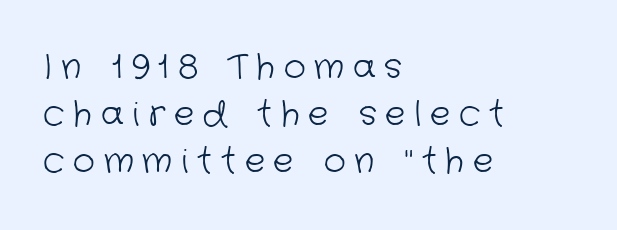
The rendering inserts visible extra space after every character. Caption: face not bold, strokes unweighted. Alignment: flush left. This rendering employs a face without finishing strokes, i.e., a sans-serif. Character widths vary here, with narrow letters taking less room than wide ones. Underline: absent.
